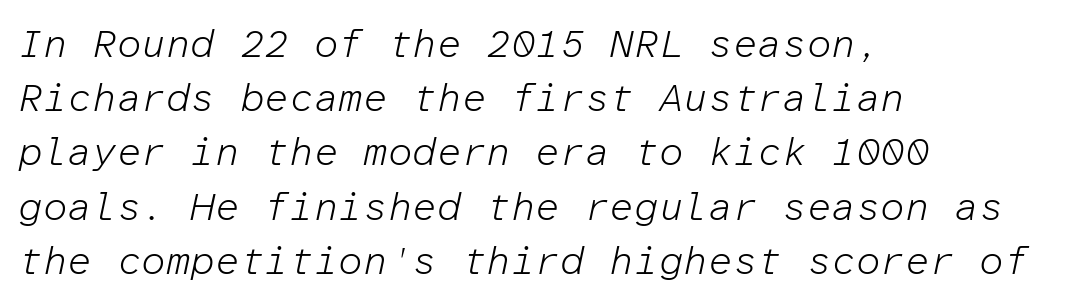
The image shows 39 px light type, italic (leaning right), monospaced; set left-aligned, normal line spacing (1.39x), normal letter spacing, not underlined; low stroke contrast and a medium x-height.
